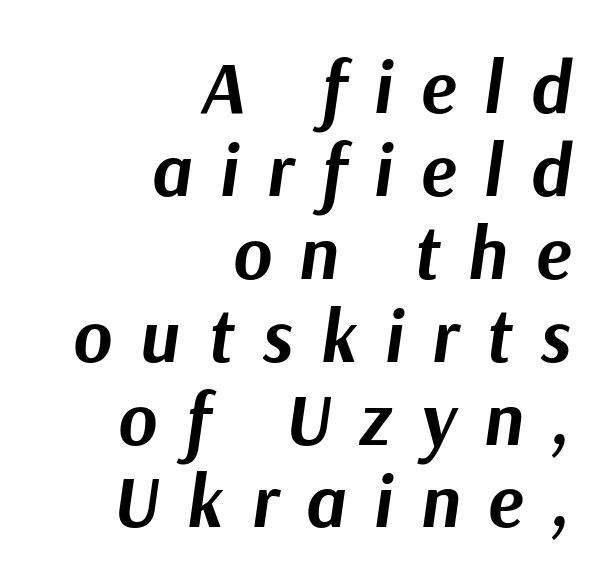
One glance says dense: line gaps are narrower than usual. The gaps between neighbouring characters are conspicuously large. An italicized treatment has been applied to the whole sample. Set as a true bold cut, around the 700 mark.
